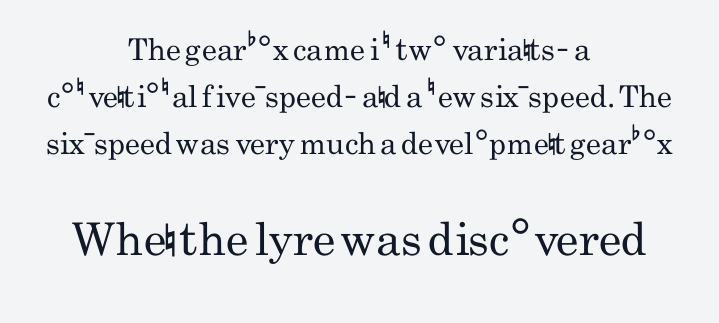
The image shows 45 px regular-weight, condensed sans-serif type, upright; set centered, normal line spacing (1.56x), normal letter spacing, not underlined; the second (bottom) block is 1.5x larger; low stroke contrast and a small x-height.
